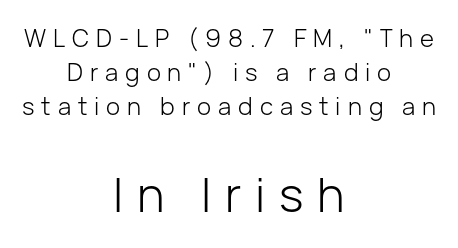
{"serif": "no", "italic": "no", "bold": "no", "weight": "light", "width": "normal", "stroke_contrast": "low", "x_height": "medium", "monospaced": "no", "underline": "no", "align": "center", "line_spacing": "normal", "line_spacing_ratio": 1.42, "letter_spacing": "wide", "letter_spacing_em": 0.29, "larger_block": "second", "size_ratio": 1.96, "glyph_px": 47}
